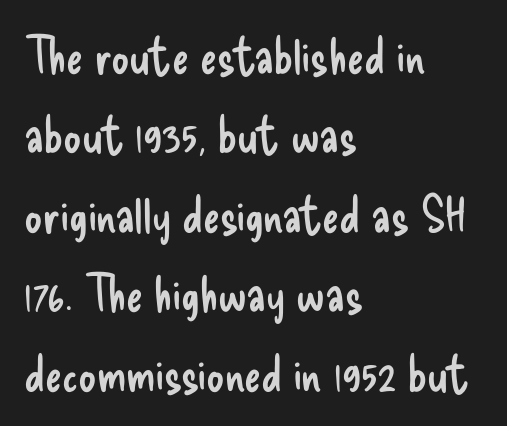
The image shows 50 px regular-weight, condensed sans-serif type, upright; set left-aligned, normal line spacing (1.59x), normal letter spacing, not underlined; low stroke contrast and a small x-height.
